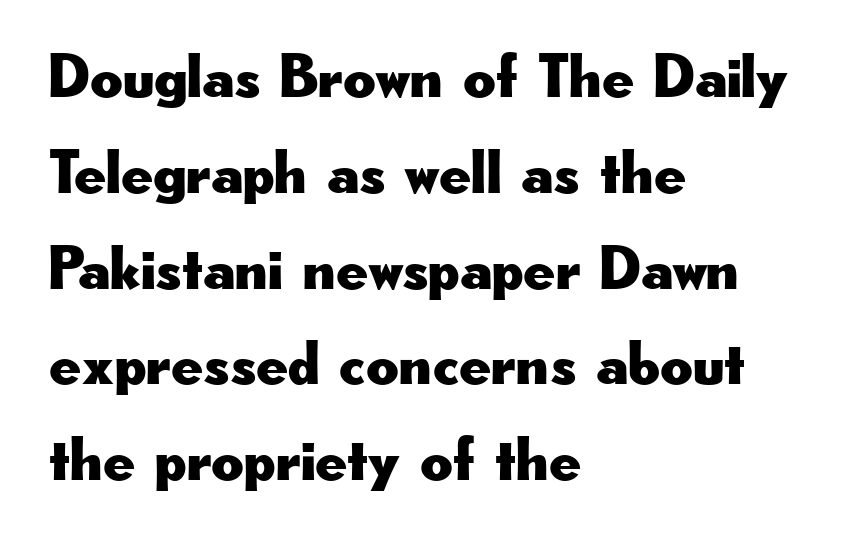
The tracking reads as untouched default to a designer's eye. Quick note: interline space is typical. The strip under each line holds only bare page. If you drew a ruler down the left edge, every line would touch it. The typography opts for an upright posture over an oblique one. Check where the strokes stop: nothing finishes them off — pure sans.
